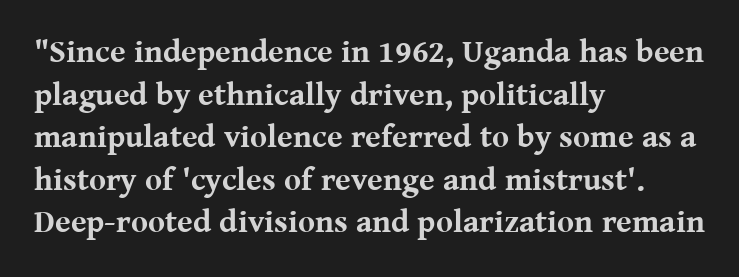
{"serif": "yes", "italic": "no", "bold": "yes", "weight": "bold", "width": "normal", "stroke_contrast": "medium", "x_height": "medium", "monospaced": "no", "underline": "no", "align": "left", "line_spacing": "normal", "line_spacing_ratio": 1.33, "letter_spacing": "normal", "letter_spacing_em": 0.0, "glyph_px": 32}
